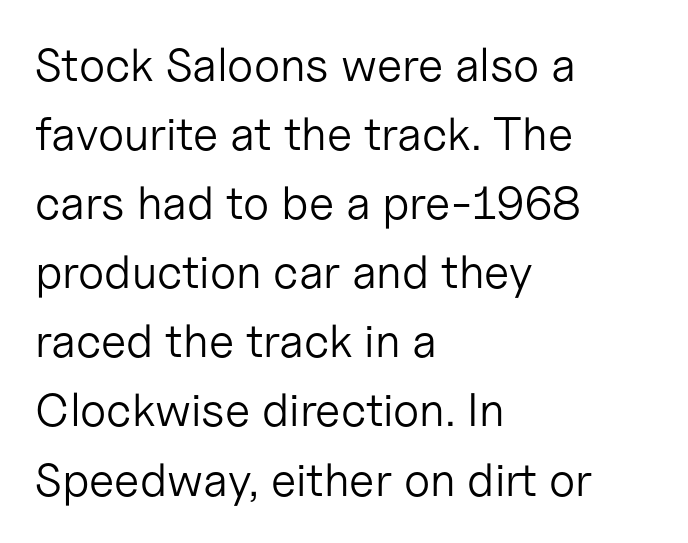
The image shows 47 px light sans-serif type, upright; set left-aligned, normal line spacing (1.47x), normal letter spacing, not underlined; low stroke contrast and a medium x-height.
